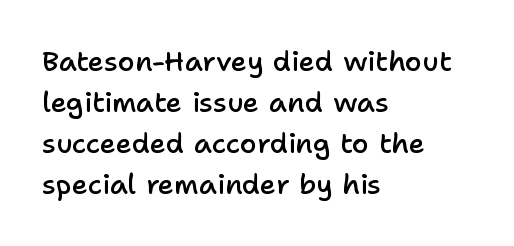
{"serif": "no", "italic": "no", "bold": "semi", "weight": "semibold", "width": "normal", "stroke_contrast": "low", "x_height": "medium", "monospaced": "no", "underline": "no", "align": "left", "line_spacing": "normal", "line_spacing_ratio": 1.47, "letter_spacing": "normal", "letter_spacing_em": 0.0, "glyph_px": 28}
